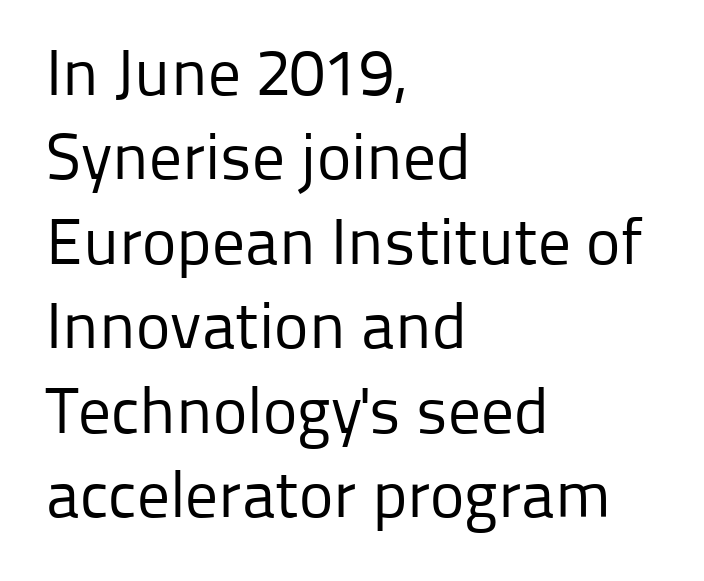
The image shows 65 px regular-weight sans-serif type, upright; set left-aligned, normal line spacing (1.3x), normal letter spacing, not underlined; low stroke contrast and a medium x-height.
